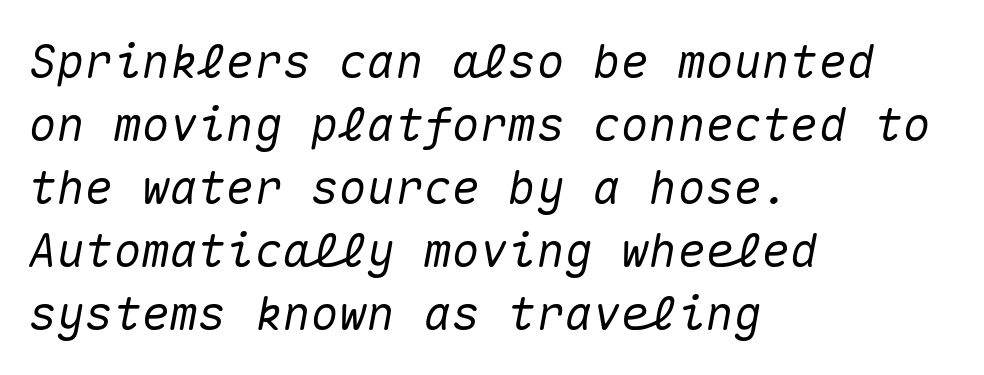
Q: Is the text italic (slanted)? A: Yes, it leans right by about 10 degrees.
Q: Is the text underlined? A: No.
Q: How is the paragraph aligned? A: Left-aligned.
Q: Is the spacing between letters normal or unusually wide? A: Normal.
Q: Is the spacing between lines tight, normal or loose? A: Normal.
Q: Width (condensed, normal, or wide)? A: Normal.
Q: Stroke contrast? A: Medium.
Q: x-height? A: Medium.
Q: Monospaced? A: Yes.
